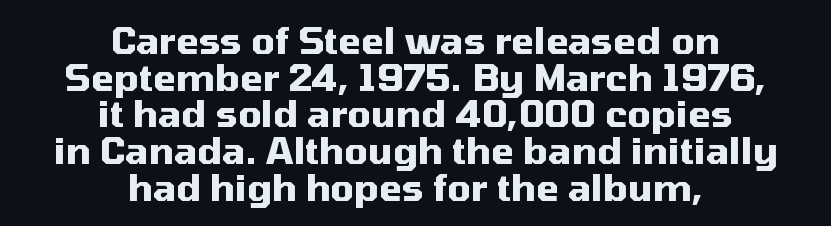
The image shows 37 px heavy sans-serif type, upright; set centered, tight line spacing (0.99x), normal letter spacing, not underlined; medium stroke contrast and a medium x-height.
